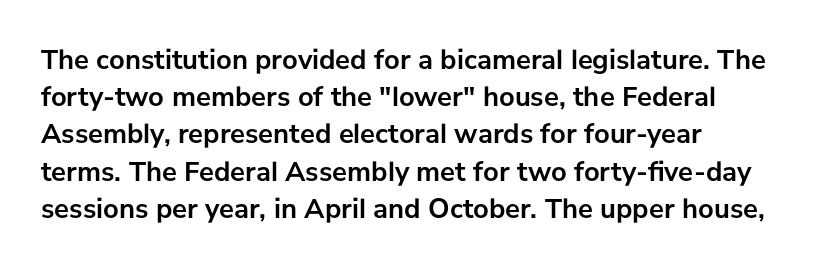
Q: Is the text bold? A: Yes.
Q: Is the text italic (slanted)? A: No, it is upright.
Q: Is the typeface a serif or a sans-serif typeface? A: Sans-serif.
Q: Is the text underlined? A: No.
Q: How is the paragraph aligned? A: Left-aligned.
Q: Is the spacing between letters normal or unusually wide? A: Normal.
Q: Is the spacing between lines tight, normal or loose? A: Normal.
Q: Width (condensed, normal, or wide)? A: Normal.
Q: Stroke contrast? A: Low.
Q: x-height? A: Medium.
Q: Monospaced? A: No.
